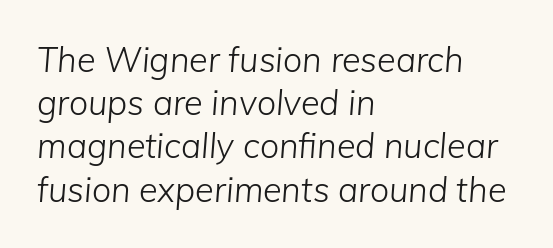
The image shows 34 px light type, italic (leaning right); set left-aligned, normal line spacing (1.27x), normal letter spacing, not underlined; low stroke contrast and a medium x-height.
